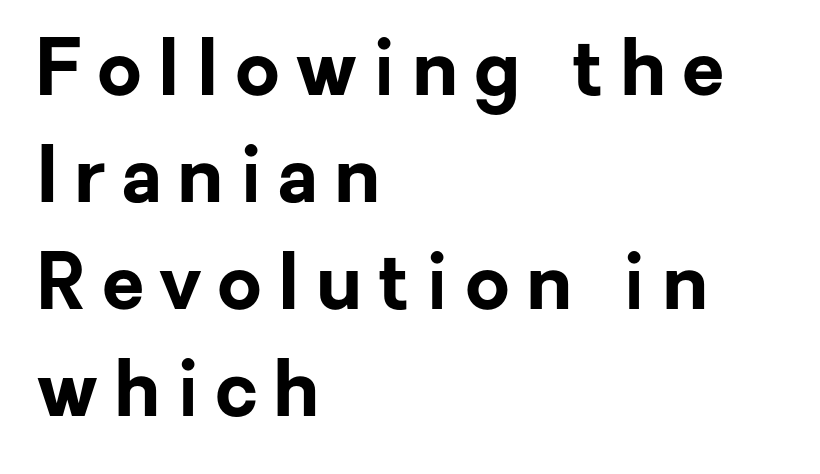
The image shows 77 px bold sans-serif type, upright; set left-aligned, normal line spacing (1.39x), unusually wide letter spacing (+0.21 em), not underlined; low stroke contrast and a medium x-height.
